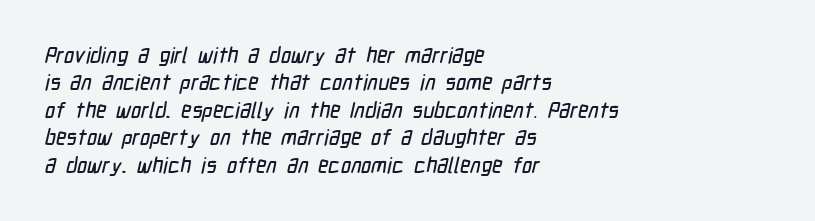
The image shows 22 px text type; set left-aligned, normal line spacing (1.25x), normal letter spacing, not underlined.
